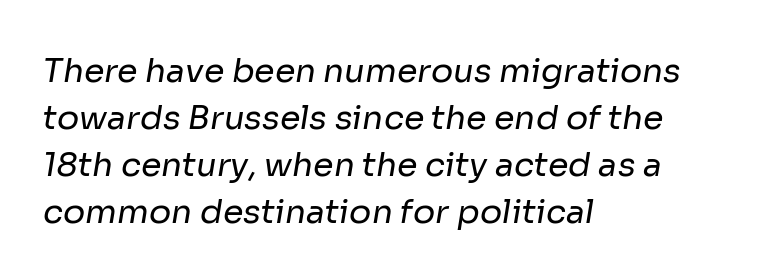
{"serif": "no", "bold": "no", "weight": "regular", "width": "normal", "stroke_contrast": "low", "x_height": "medium", "monospaced": "no", "underline": "no", "align": "left", "line_spacing": "normal", "line_spacing_ratio": 1.42, "letter_spacing": "normal", "letter_spacing_em": 0.0, "glyph_px": 33}
